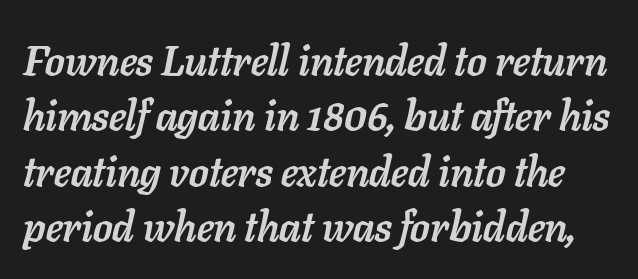
Do the characters align in a grid? No, the font is proportional. Lines of text with bare space underneath. Yep, that's italic — everything's leaning. As a designer I'd log this as weight 700, bold. Default kerning and tracking; the words read as compact shapes.
